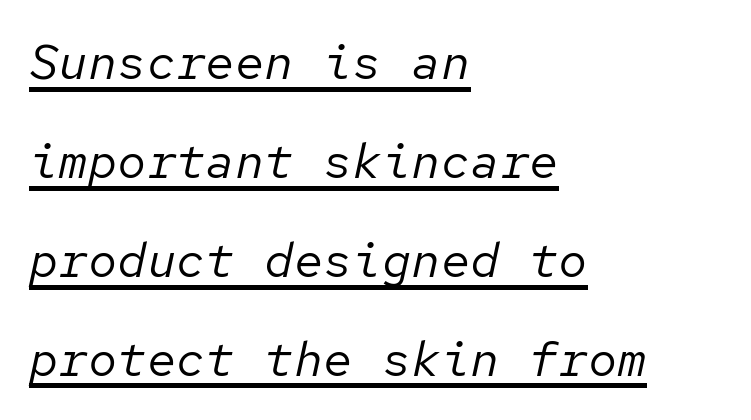
{"italic": "yes", "lean": "right", "slant_degrees": 12, "bold": "no", "weight": "regular", "width": "normal", "stroke_contrast": "low", "x_height": "medium", "monospaced": "yes", "underline": "yes", "align": "left", "line_spacing": "loose", "line_spacing_ratio": 2.02, "letter_spacing": "normal", "letter_spacing_em": 0.0, "glyph_px": 49}
